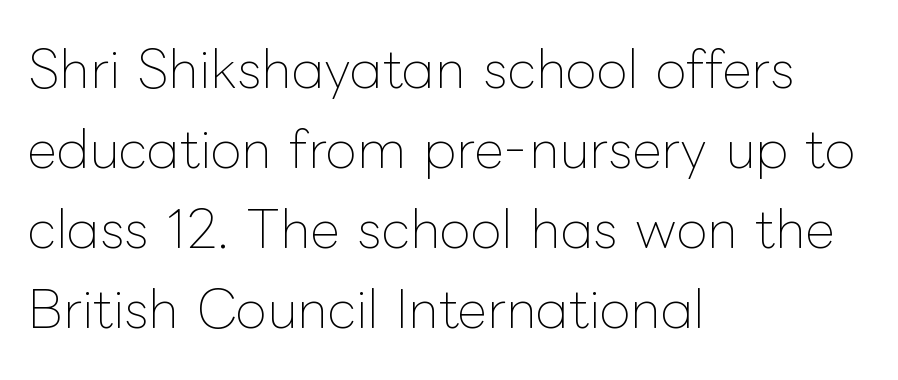
{"italic": "no", "bold": "no", "weight": "thin", "width": "normal", "stroke_contrast": "low", "x_height": "medium", "monospaced": "no", "underline": "no", "align": "left", "line_spacing": "normal", "line_spacing_ratio": 1.57, "letter_spacing": "normal", "letter_spacing_em": 0.0, "glyph_px": 51}
